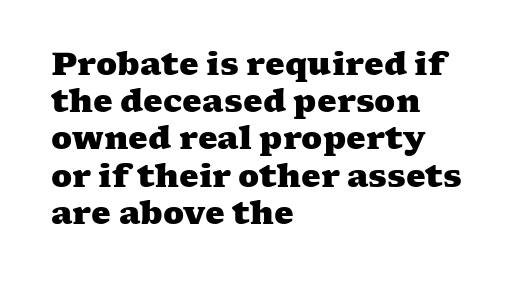
Letter spacing: default. Clear beneath every line of the passage. In CSS terms this would be text-align: left. The typeface chosen for these lines features serifs. I'd describe the lettering as bold — thick and assertive. Do the characters align in a grid? No, the font is proportional.
